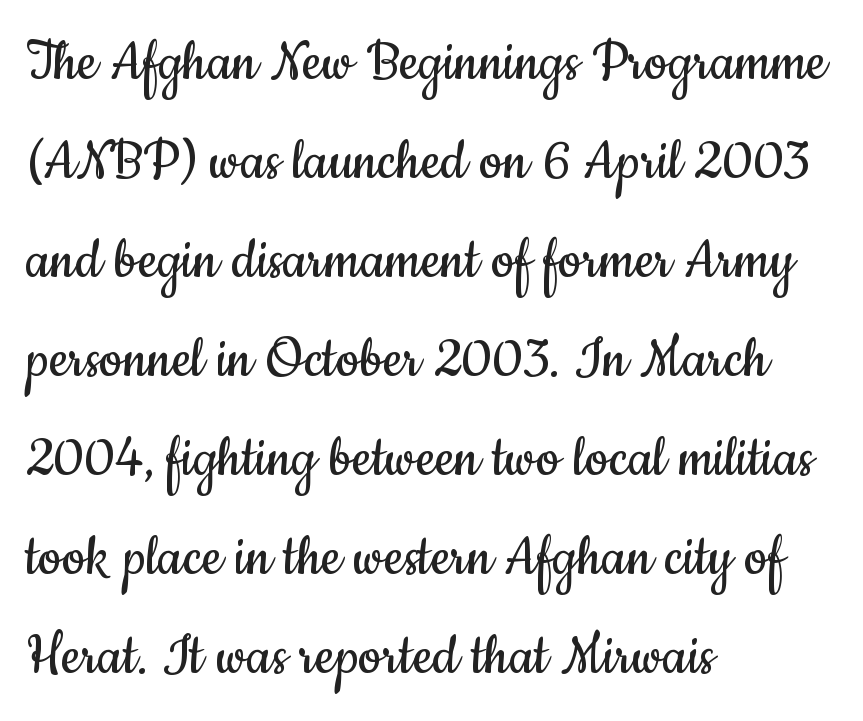
The face used here is proportionally spaced, like ordinary book or web type. Nothing unusual about the tracking: characters are spaced as the font intends. A quiet, ordinary-to-light weight characterises the typeface. The typesetter chose a ragged-right arrangement here.
